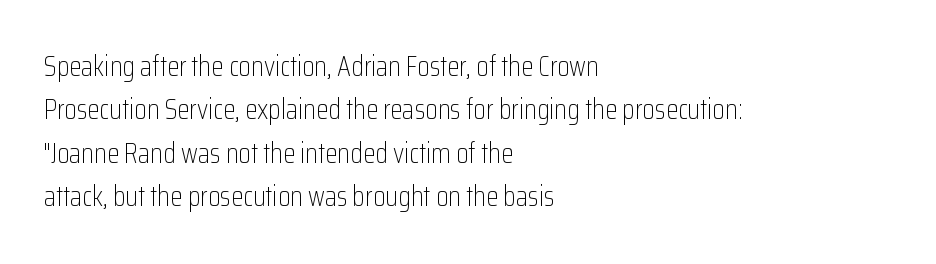
Q: Is the text bold? A: No.
Q: Is the text italic (slanted)? A: No, it is upright.
Q: Is the typeface a serif or a sans-serif typeface? A: Sans-serif.
Q: Is the text underlined? A: No.
Q: How is the paragraph aligned? A: Left-aligned.
Q: Is the spacing between letters normal or unusually wide? A: Normal.
Q: Is the spacing between lines tight, normal or loose? A: Normal.
Q: Width (condensed, normal, or wide)? A: Condensed.
Q: Stroke contrast? A: Low.
Q: x-height? A: Medium.
Q: Monospaced? A: No.
